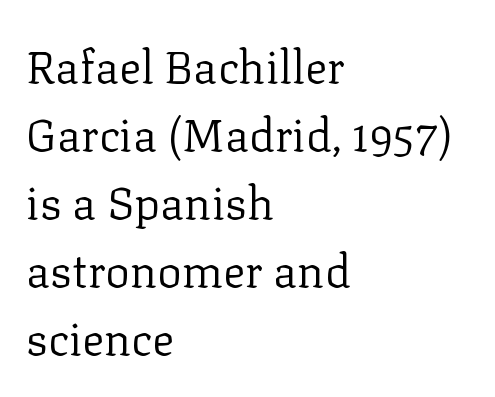
The image shows 46 px regular-weight serif type, upright; set left-aligned, normal line spacing (1.48x), normal letter spacing, not underlined; low stroke contrast and a medium x-height.
